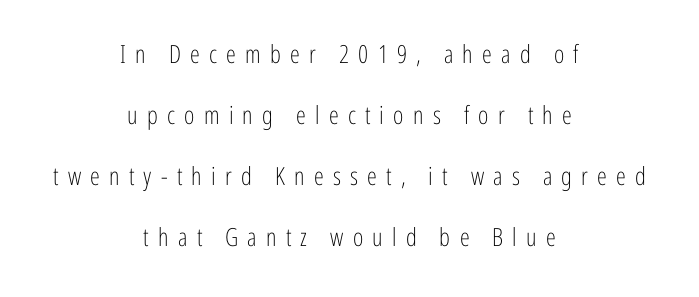
Q: Is the text bold? A: No.
Q: Is the text italic (slanted)? A: No, it is upright.
Q: Is the text underlined? A: No.
Q: How is the paragraph aligned? A: Centered.
Q: Is the spacing between letters normal or unusually wide? A: Unusually wide.
Q: Is the spacing between lines tight, normal or loose? A: Loose.
